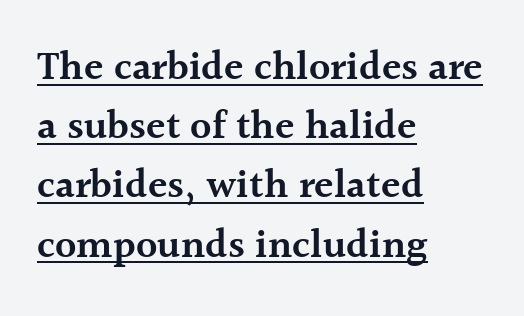
As a designer I'd log this as weight 600, semibold. Is this a fixed-width face? No — the glyphs have proportional, varying widths. Horizontally, the lines are justified to the leading edge only. The lines sit at an ordinary, default distance from one another.
